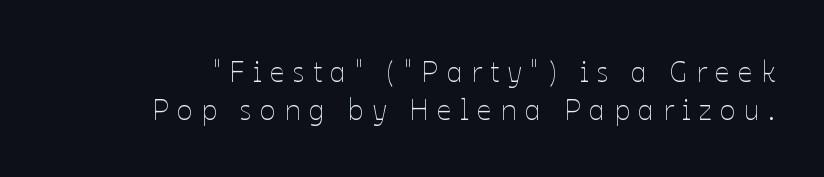
The letterforms stand isolated, each surrounded by extra space. A light-to-regular cut is what we see here. Proportional: the letters do not fall into vertical columns. These lines were composed using upright roman letters. Descenders are the only things crossing below the line. What's the leading like? Ordinary, nothing unusual.
